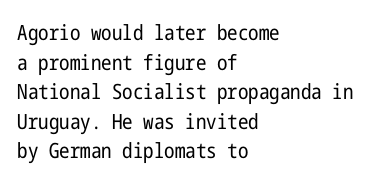
Q: Is the text bold? A: No.
Q: Is the text italic (slanted)? A: No, it is upright.
Q: Is the text underlined? A: No.
Q: How is the paragraph aligned? A: Left-aligned.
Q: Is the spacing between letters normal or unusually wide? A: Normal.
Q: Is the spacing between lines tight, normal or loose? A: Normal.
